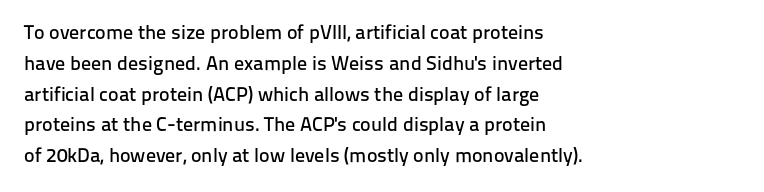
Q: Is the text italic (slanted)? A: No, it is upright.
Q: Is the text underlined? A: No.
Q: How is the paragraph aligned? A: Left-aligned.
Q: Is the spacing between letters normal or unusually wide? A: Normal.
Q: Is the spacing between lines tight, normal or loose? A: Normal.
